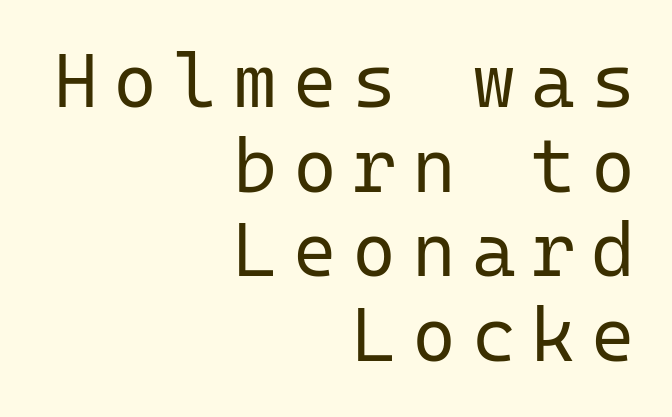
Q: Is the text bold? A: No.
Q: Is the text italic (slanted)? A: No, it is upright.
Q: Is the typeface a serif or a sans-serif typeface? A: Sans-serif.
Q: Is the text underlined? A: No.
Q: How is the paragraph aligned? A: Right-aligned.
Q: Is the spacing between letters normal or unusually wide? A: Unusually wide.
Q: Is the spacing between lines tight, normal or loose? A: Tight.
Q: Width (condensed, normal, or wide)? A: Normal.
Q: Stroke contrast? A: Low.
Q: x-height? A: Medium.
Q: Monospaced? A: Yes.
